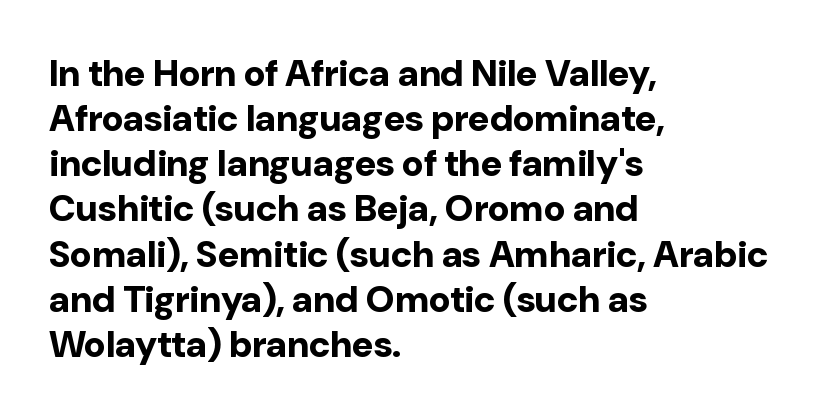
This rendering uses left alignment, leaving the right contour irregular. A typesetter would call this zero additional tracking. The letters stand upright; this is a roman face. Proportional: the letters do not fall into vertical columns.
